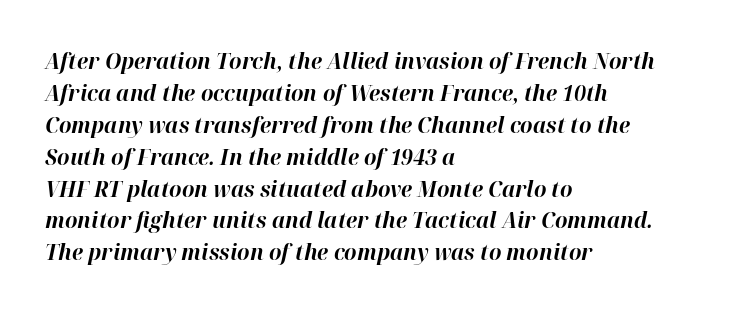
{"italic": "yes", "lean": "right", "slant_degrees": 12, "bold": "yes", "underline": "no", "align": "left", "line_spacing": "normal", "line_spacing_ratio": 1.45, "letter_spacing": "normal", "letter_spacing_em": 0.0, "glyph_px": 22}
